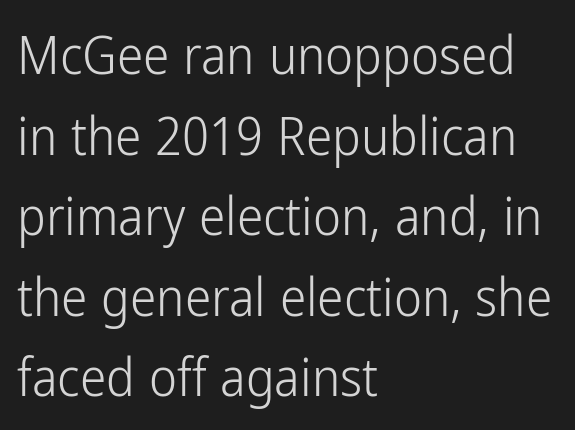
{"serif": "no", "italic": "no", "bold": "no", "weight": "light", "width": "condensed", "stroke_contrast": "low", "x_height": "medium", "monospaced": "no", "underline": "no", "align": "left", "line_spacing": "normal", "line_spacing_ratio": 1.52, "letter_spacing": "normal", "letter_spacing_em": 0.0, "glyph_px": 53}
